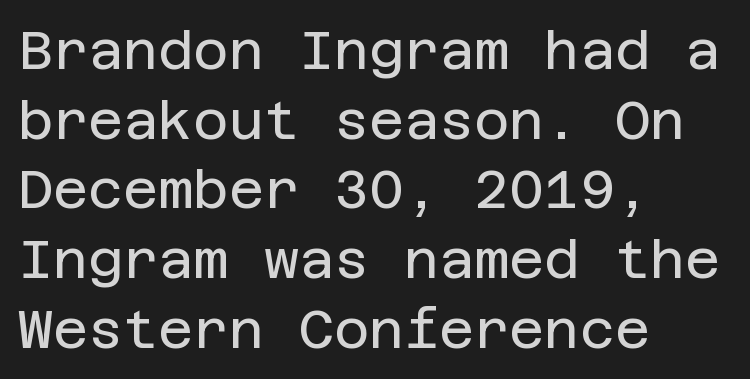
The image shows 54 px regular-weight sans-serif type, upright; set left-aligned, normal line spacing (1.29x), normal letter spacing, not underlined; low stroke contrast and a large x-height.
